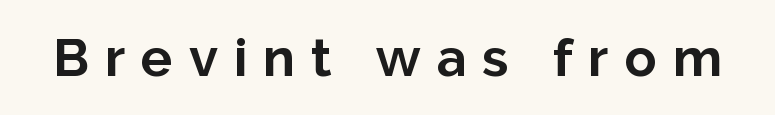
The face used here is proportionally spaced, like ordinary book or web type. The strip under each line holds only bare page. Typographically, this falls in the sans-serif category. Inter-character spacing is expanded well beyond the font's built-in metrics.
